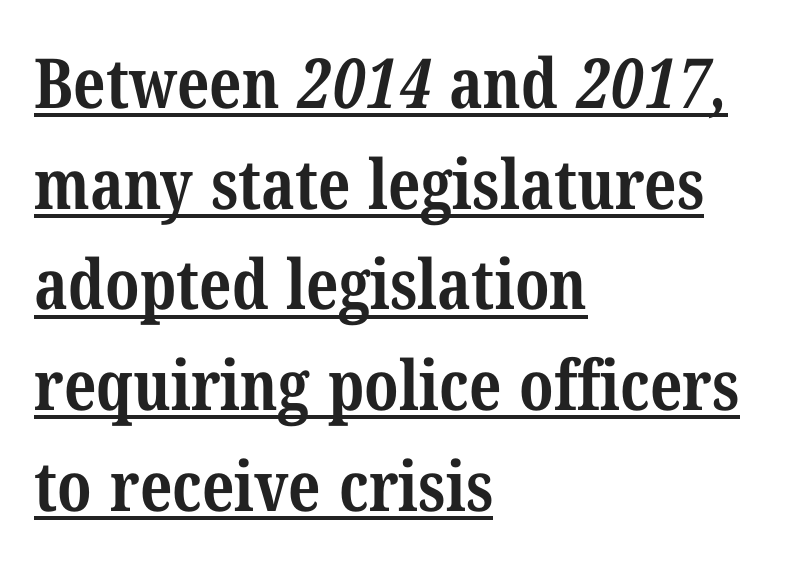
{"serif": "yes", "bold": "yes", "weight": "bold", "width": "condensed", "stroke_contrast": "medium", "x_height": "medium", "monospaced": "no", "underline": "yes", "align": "left", "line_spacing": "normal", "line_spacing_ratio": 1.46, "letter_spacing": "normal", "letter_spacing_em": 0.0, "glyph_px": 69}
